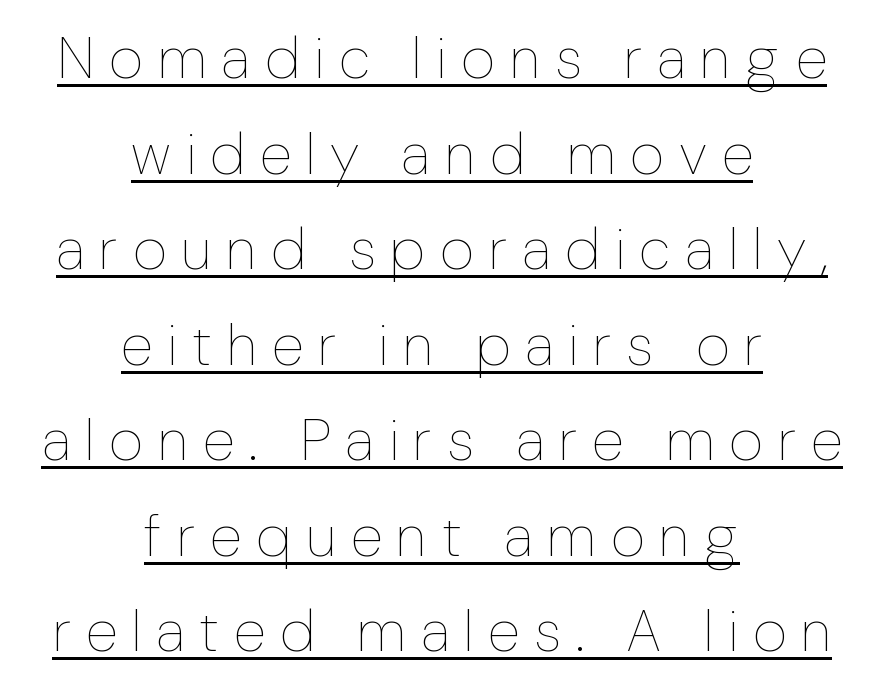
This block has exactly the height ordinary leading produces. These lines were composed using upright roman letters. Looks like regular typesetting: each glyph gets only the width it needs. Caption: lettering with a line underneath. Stems and bowls with no extra thickness — not bold.
